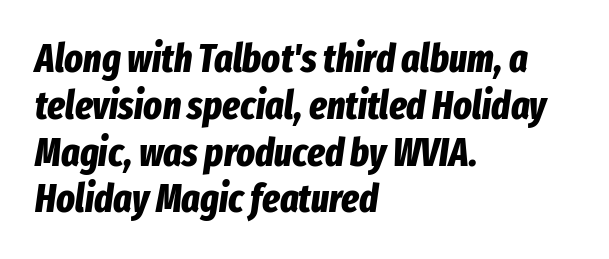
The image shows 39 px bold, condensed type, italic (leaning right); set left-aligned, line spacing 1.2x, normal letter spacing, not underlined; low stroke contrast and a medium x-height.
